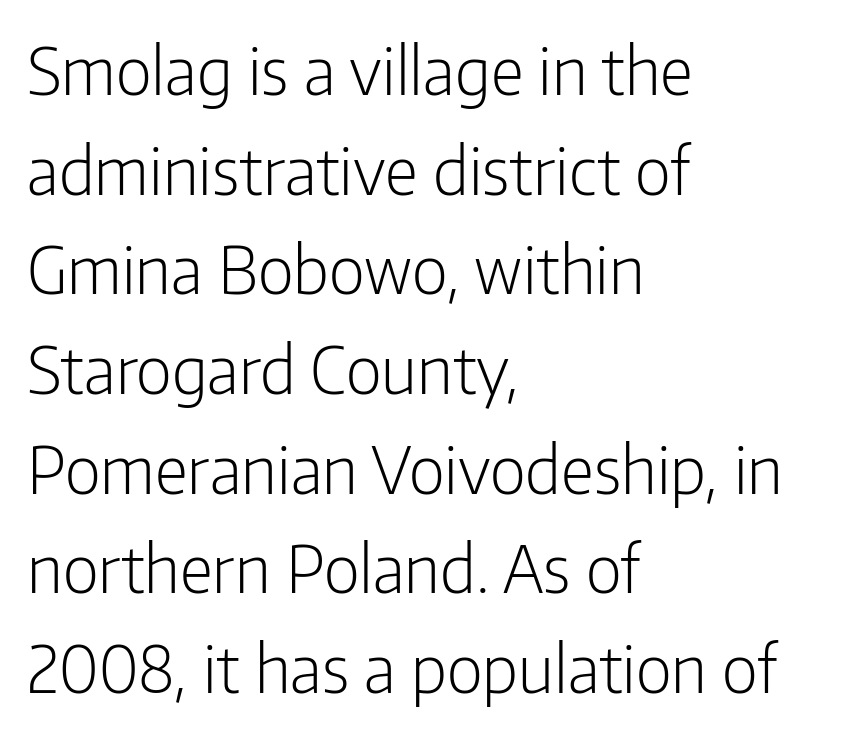
Nothing sits at the stroke ends, so this counts as sans-serif. Honestly, the row spacing looks completely unremarkable. The passage is arranged the way most books set body copy — flush left. The rendering keeps characters at their native spacing. Italic: no, the glyphs are upright roman.
